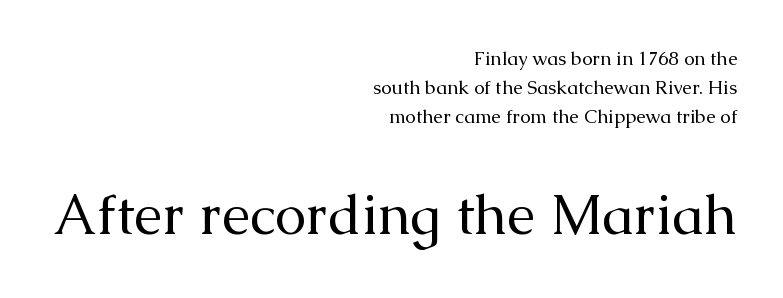
The image shows 56 px regular-weight serif type, upright; set right-aligned, normal line spacing (1.53x), normal letter spacing, not underlined; the second (bottom) block is 2.95x larger; medium stroke contrast and a medium x-height.
